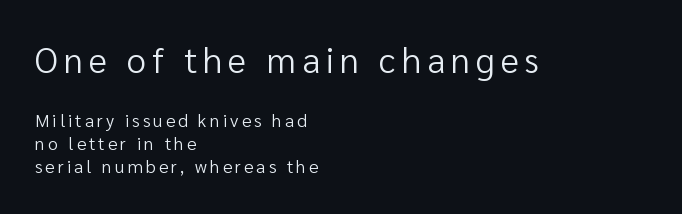
Q: Is the text bold? A: No.
Q: Is the text italic (slanted)? A: No, it is upright.
Q: Is the typeface a serif or a sans-serif typeface? A: Sans-serif.
Q: Is the text underlined? A: No.
Q: How is the paragraph aligned? A: Left-aligned.
Q: Is the spacing between lines tight, normal or loose? A: Normal.
Q: Which block of text is set in a larger size, the first (top) or the second (bottom)? A: The first (top) one.
Q: Width (condensed, normal, or wide)? A: Normal.
Q: Stroke contrast? A: Low.
Q: x-height? A: Medium.
Q: Monospaced? A: No.
